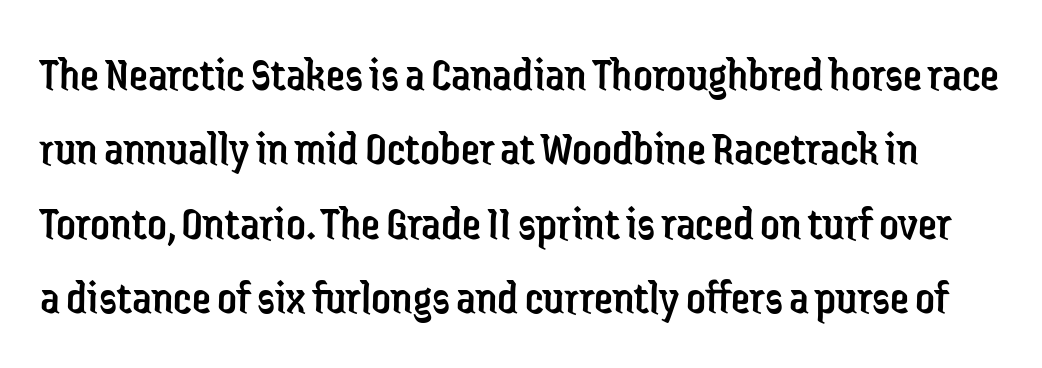
The image shows 48 px regular-weight, condensed sans-serif type, upright; set normal line spacing (1.55x), normal letter spacing, not underlined; low stroke contrast and a medium x-height.
